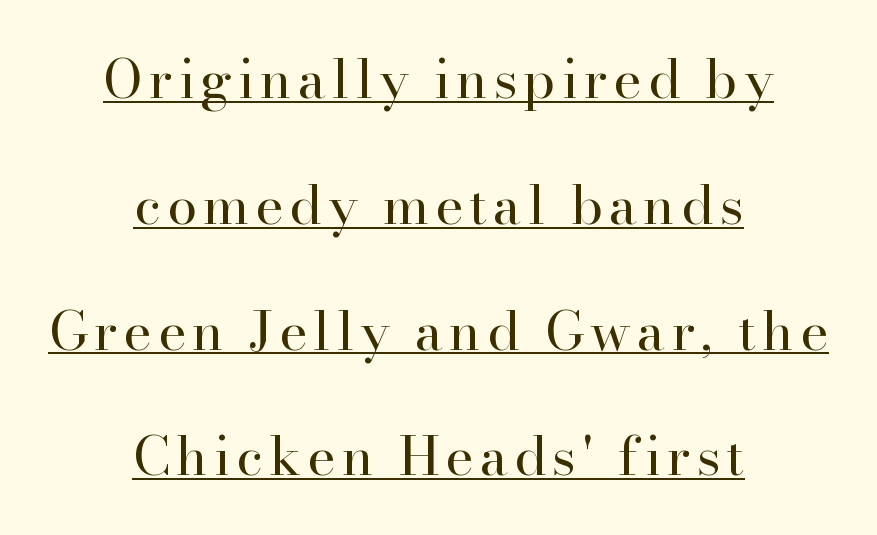
Q: Is the text bold? A: No.
Q: Is the text italic (slanted)? A: No, it is upright.
Q: Is the typeface a serif or a sans-serif typeface? A: Serif.
Q: Is the text underlined? A: Yes.
Q: How is the paragraph aligned? A: Centered.
Q: Is the spacing between lines tight, normal or loose? A: Loose.
Q: Width (condensed, normal, or wide)? A: Normal.
Q: Stroke contrast? A: High.
Q: x-height? A: Small.
Q: Monospaced? A: No.
